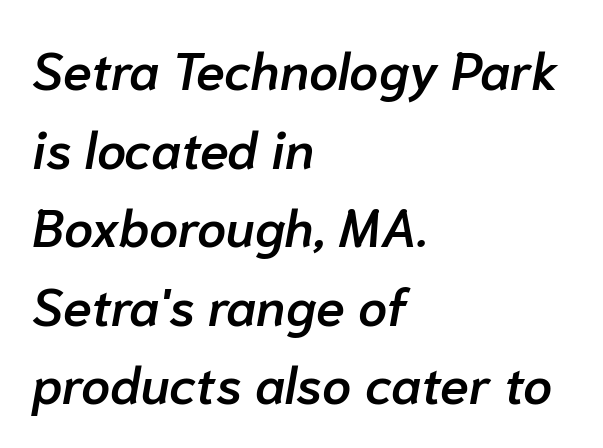
The image shows 52 px semibold type, italic (leaning right); set left-aligned, normal line spacing (1.51x), normal letter spacing, not underlined; low stroke contrast and a medium x-height.
